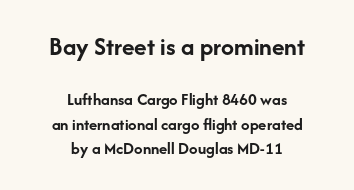
Characters follow at the spacing the type designer built in. Note: larger setting up top, smaller setting below. Set as a true bold cut, around the 700 mark. The space between consecutive lines is moderate. Notice how the stems are strictly vertical — no italics here. If you folded the block vertically in half, each line would mirror itself in length.
